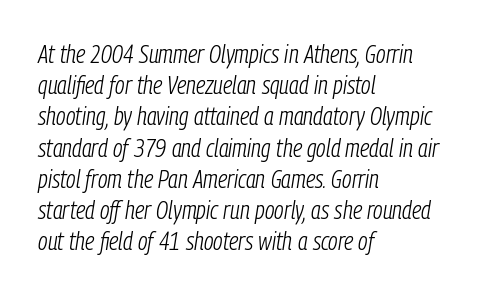
{"italic": "yes", "lean": "right", "slant_degrees": 9, "bold": "no", "underline": "no", "align": "left", "line_spacing": "normal", "line_spacing_ratio": 1.25, "letter_spacing": "normal", "letter_spacing_em": 0.0, "glyph_px": 25}
